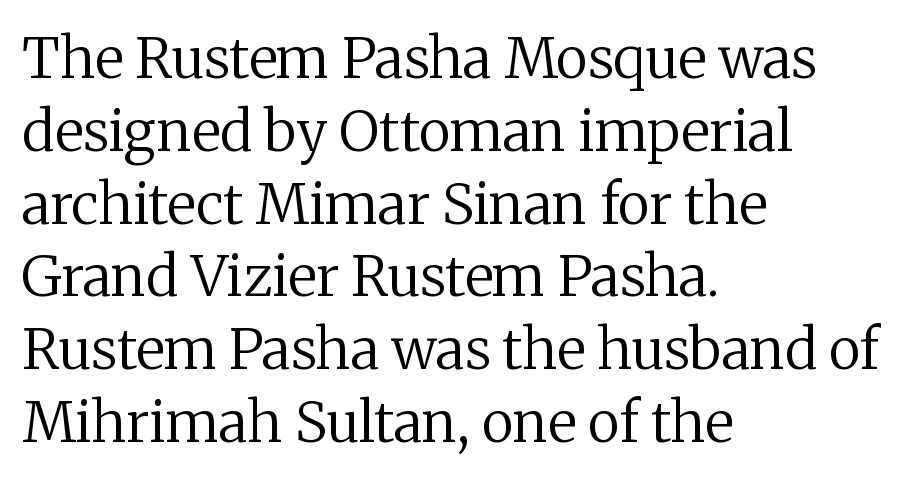
A typesetter would call this zero additional tracking. If you measured baseline to baseline, you'd find a middling distance. Vertical stems look standard width or narrower in stroke. The area under the type is left untouched.
